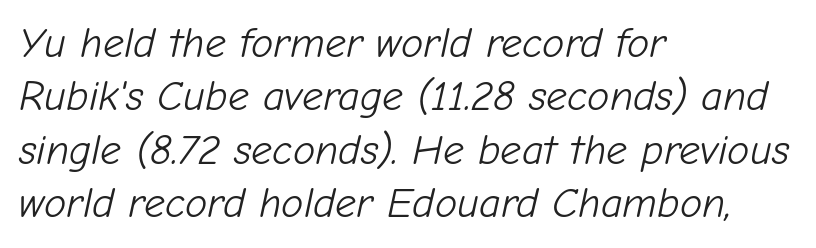
{"italic": "yes", "lean": "right", "slant_degrees": 12, "bold": "no", "weight": "light", "width": "normal", "stroke_contrast": "low", "x_height": "medium", "monospaced": "no", "underline": "no", "align": "left", "line_spacing": "normal", "line_spacing_ratio": 1.27, "letter_spacing": "normal", "letter_spacing_em": 0.0, "glyph_px": 42}
